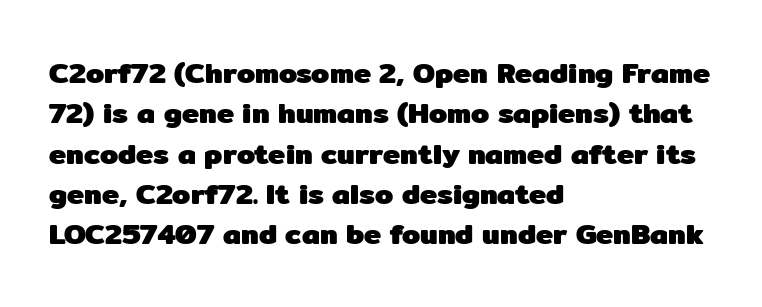
Q: Is the text bold? A: Yes.
Q: Is the text italic (slanted)? A: No, it is upright.
Q: Is the typeface a serif or a sans-serif typeface? A: Sans-serif.
Q: Is the text underlined? A: No.
Q: How is the paragraph aligned? A: Left-aligned.
Q: Is the spacing between letters normal or unusually wide? A: Normal.
Q: Is the spacing between lines tight, normal or loose? A: Normal.
Q: Width (condensed, normal, or wide)? A: Normal.
Q: Stroke contrast? A: Low.
Q: x-height? A: Medium.
Q: Monospaced? A: No.
